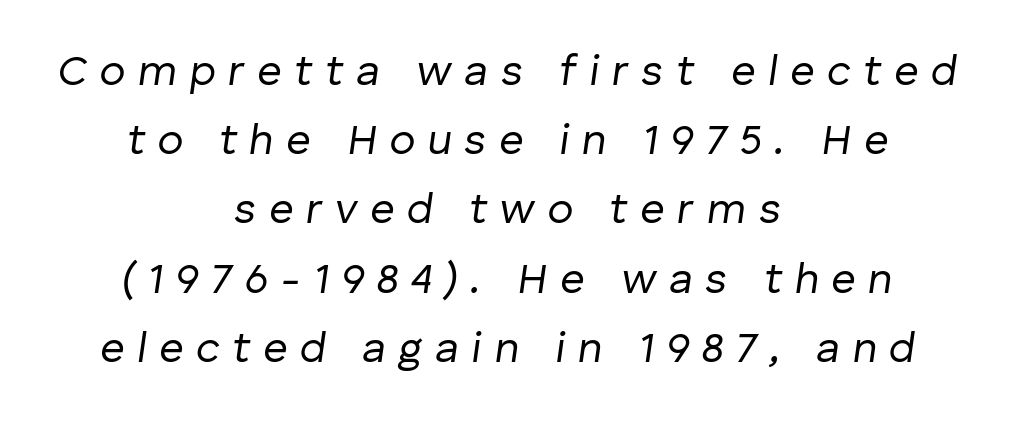
{"italic": "yes", "lean": "right", "slant_degrees": 8, "bold": "no", "weight": "regular", "width": "normal", "stroke_contrast": "low", "x_height": "medium", "monospaced": "no", "underline": "no", "align": "center", "line_spacing": "normal", "line_spacing_ratio": 1.61, "letter_spacing": "wide", "letter_spacing_em": 0.29, "glyph_px": 43}
